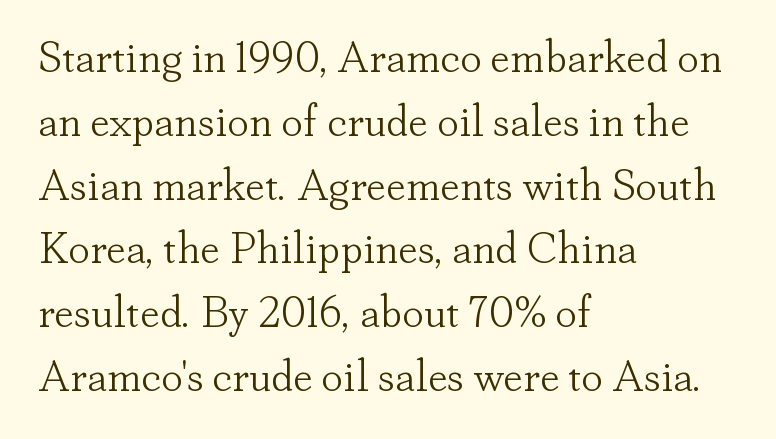
Letters have the restrained weight of plain body copy at most. This sample keeps an unexceptional amount of space between lines. Alignment: flush left. Serifs: yes, visible at the terminals of the letterforms. You could not count columns in this text — the font is proportionally spaced.
